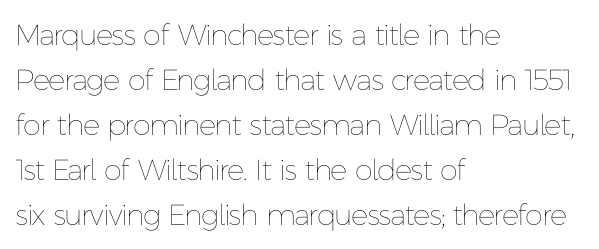
{"italic": "no", "bold": "no", "weight": "thin", "width": "normal", "stroke_contrast": "low", "x_height": "medium", "monospaced": "no", "underline": "no", "align": "left", "line_spacing": "normal", "line_spacing_ratio": 1.55, "letter_spacing": "normal", "letter_spacing_em": 0.0, "glyph_px": 29}
